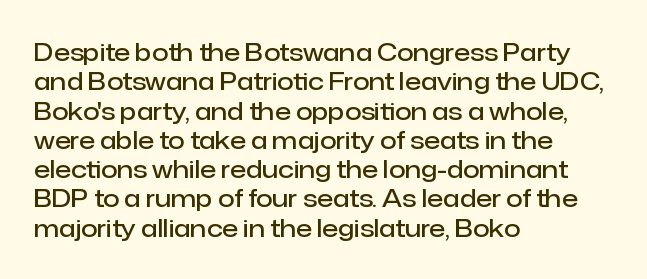
This rendering leaves character spacing at its baseline value. The gap between lines stays unmarked. Characters remain perfectly vertical along every line. The compositor pushed each line to the left boundary.
